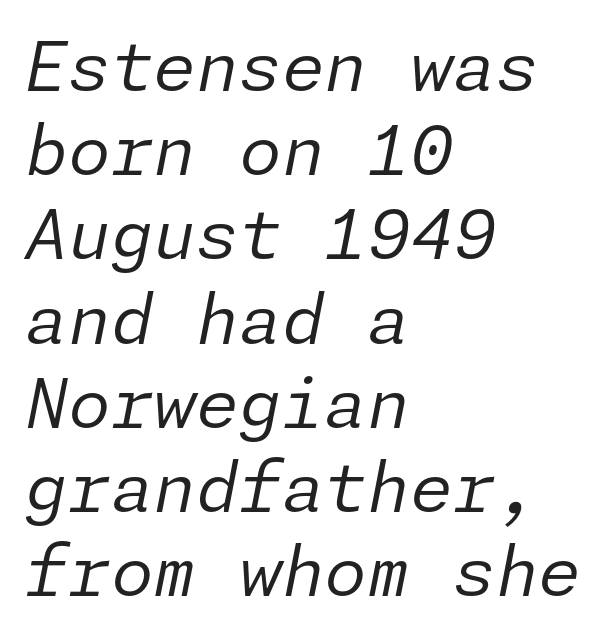
{"italic": "yes", "lean": "right", "slant_degrees": 11, "bold": "no", "weight": "regular", "width": "normal", "stroke_contrast": "low", "x_height": "medium", "underline": "no", "align": "left", "line_spacing_ratio": 1.22, "letter_spacing": "normal", "letter_spacing_em": 0.0, "glyph_px": 69}
